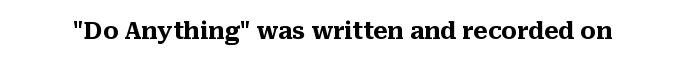
Q: Is the text bold? A: Yes.
Q: Is the text italic (slanted)? A: No, it is upright.
Q: Is the text underlined? A: No.
Q: Is the spacing between letters normal or unusually wide? A: Normal.
